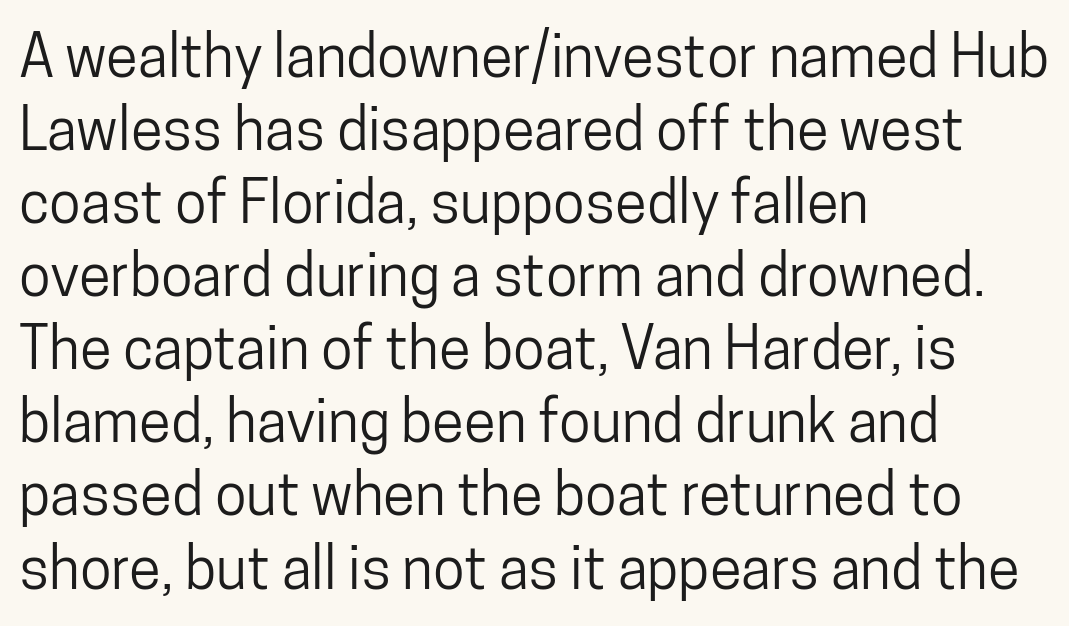
In terms of posture, this sample is upright. The face used here is proportionally spaced, like ordinary book or web type. A sans-serif font was chosen for this passage. Short and long lines alike share a common starting point at left. Is the letter spacing exaggerated? No — it looks like the ordinary default. Students, observe: this is what conventionally led text looks like.
